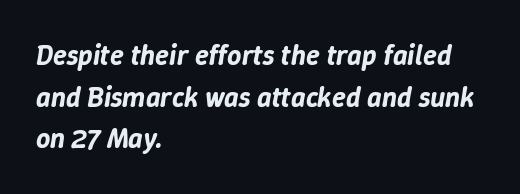
You could not count columns in this text — the font is proportionally spaced. The rendering anchors every line to the left-hand side. A bare baseline throughout the passage. The letters are slanted; this is an italic face. The letters sit at their default tracking, neither squeezed nor spread. The lines sit at an ordinary, default distance from one another.
